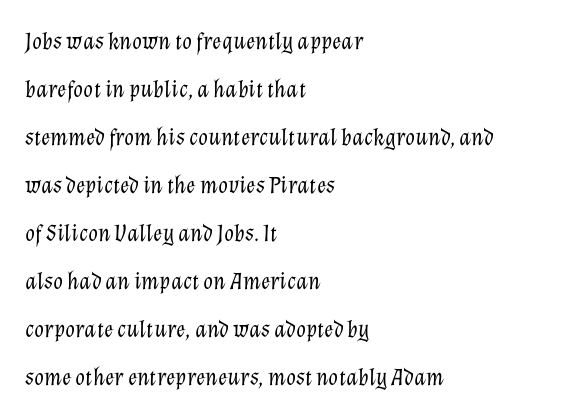
{"italic": "yes", "lean": "right", "slant_degrees": 12, "bold": "no", "underline": "no", "align": "left", "line_spacing": "loose", "line_spacing_ratio": 1.92, "letter_spacing": "normal", "letter_spacing_em": 0.0, "glyph_px": 25}
